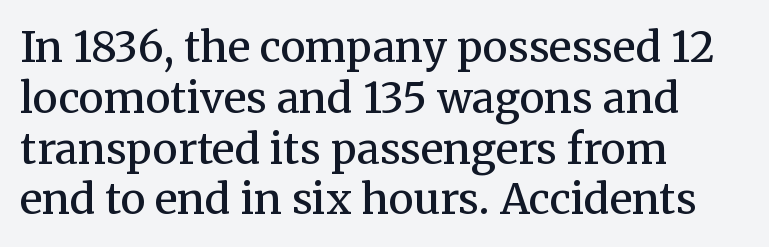
The paragraph shown leans on its left margin. Type style note: has serifs. This rendering features lettering with no underline. Stems and bowls a touch heavier than normal — semibold.
